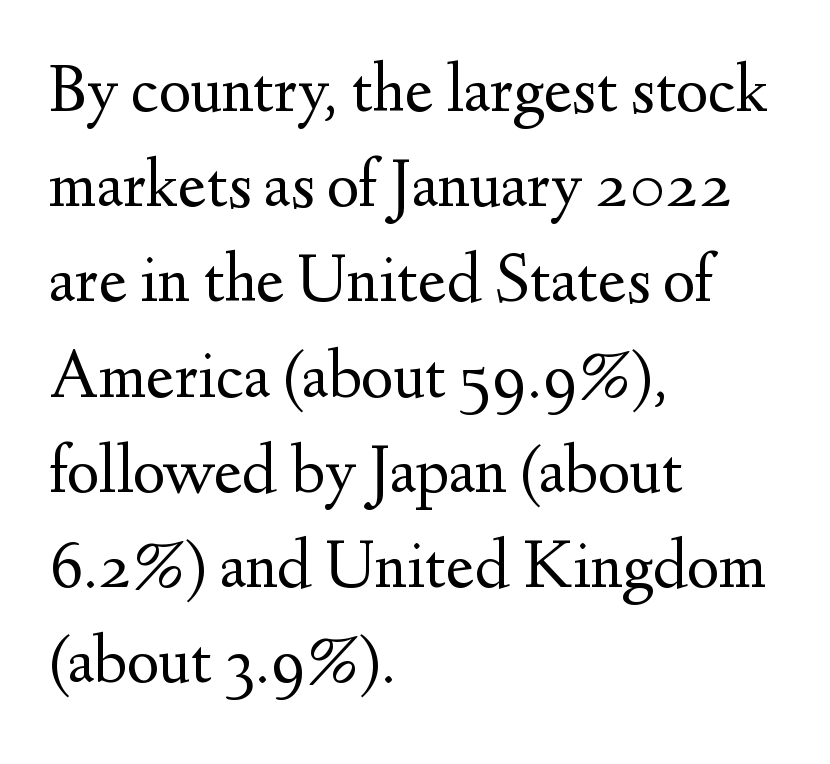
The image shows 69 px regular-weight serif type, upright; set left-aligned, normal line spacing (1.38x), normal letter spacing, not underlined; medium stroke contrast and a small x-height.
